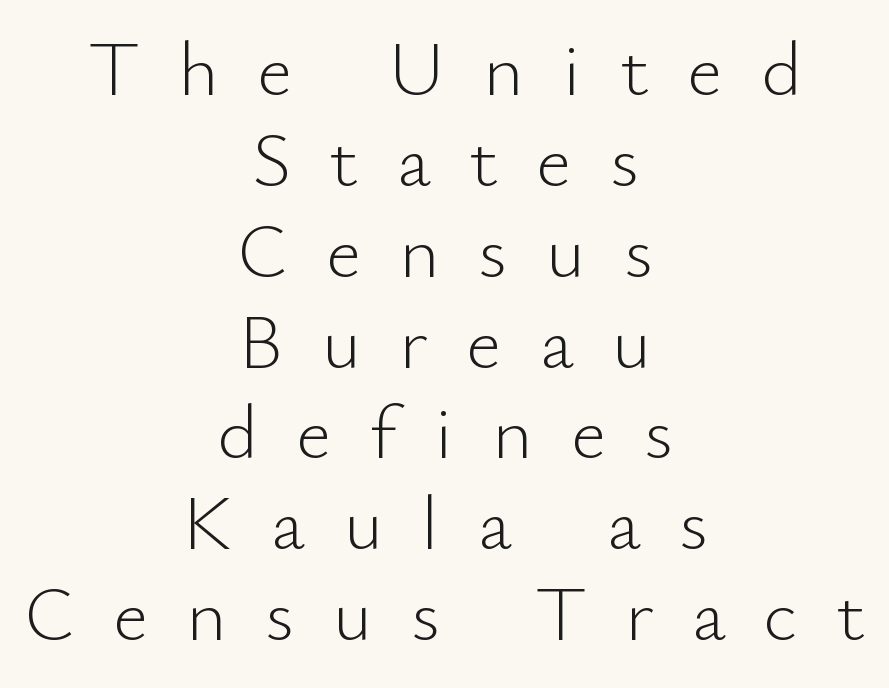
Think of a printed novel: that variable character pitch is what you see here. Quick note: not italic, upright. Caption: multi-line text, centered on the measure. Words appear elongated and porous because spacing is wide.
